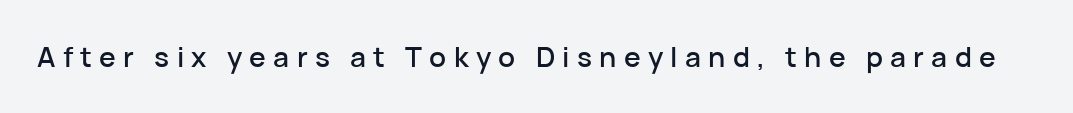
The lettering holds an erect, upright posture throughout. You could not count columns in this text — the font is proportionally spaced. Bare-footed words on every line. This sample uses a sans-serif face.
